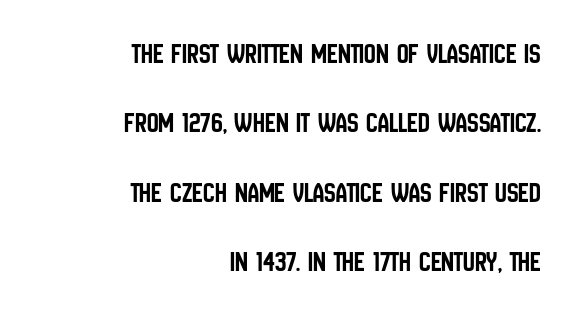
Q: Is the text italic (slanted)? A: No, it is upright.
Q: Is the typeface a serif or a sans-serif typeface? A: Sans-serif.
Q: Is the text underlined? A: No.
Q: How is the paragraph aligned? A: Right-aligned.
Q: Is the spacing between letters normal or unusually wide? A: Normal.
Q: Is the spacing between lines tight, normal or loose? A: Loose.
Q: Width (condensed, normal, or wide)? A: Condensed.
Q: Stroke contrast? A: Low.
Q: x-height? A: Large.
Q: Monospaced? A: No.
